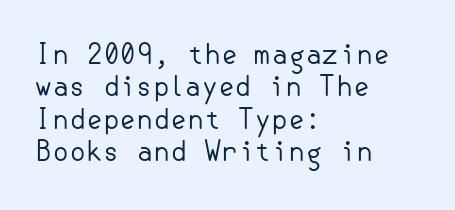
Q: Is the text bold? A: No.
Q: Is the text italic (slanted)? A: No, it is upright.
Q: Is the text underlined? A: No.
Q: How is the paragraph aligned? A: Left-aligned.
Q: Is the spacing between letters normal or unusually wide? A: Normal.
